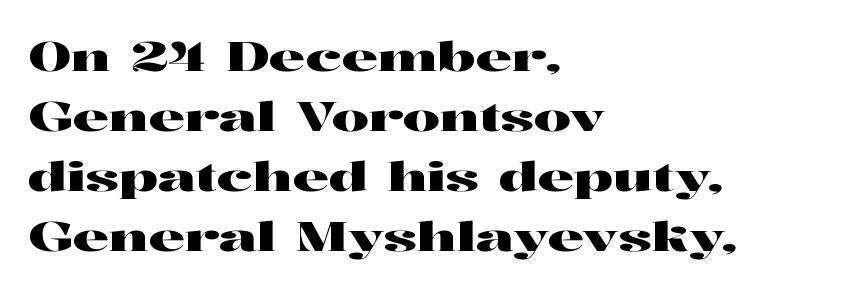
{"serif": "yes", "italic": "no", "width": "wide", "stroke_contrast": "high", "x_height": "medium", "monospaced": "no", "underline": "no", "align": "left", "line_spacing": "normal", "line_spacing_ratio": 1.46, "letter_spacing": "normal", "letter_spacing_em": 0.0, "glyph_px": 41}
